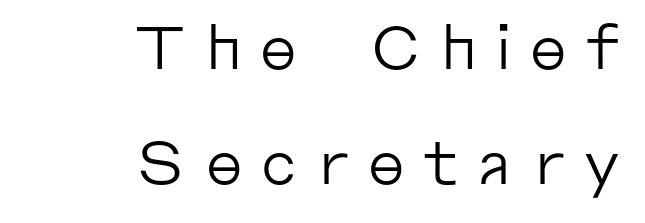
Posture: upright roman. Whoever set this chose breathing room over compactness in the vertical rhythm. This is sans-serif lettering, the kind often seen on screens and signage. These lines are rendered in a variable-pitch font. The paragraph has a hard right edge and a soft left edge.
